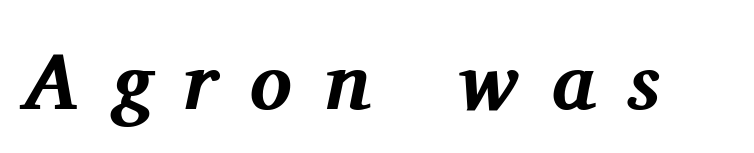
{"serif": "yes", "italic": "yes", "lean": "right", "slant_degrees": 11, "bold": "yes", "weight": "bold", "width": "normal", "stroke_contrast": "medium", "x_height": "medium", "monospaced": "no", "underline": "no", "letter_spacing": "wide", "letter_spacing_em": 0.41, "glyph_px": 79}
